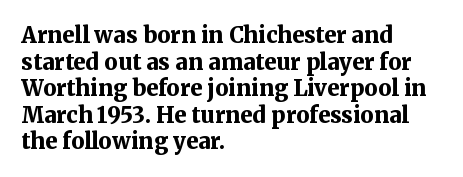
Q: Is the text bold? A: Yes.
Q: Is the text italic (slanted)? A: No, it is upright.
Q: Is the text underlined? A: No.
Q: How is the paragraph aligned? A: Left-aligned.
Q: Is the spacing between letters normal or unusually wide? A: Normal.
